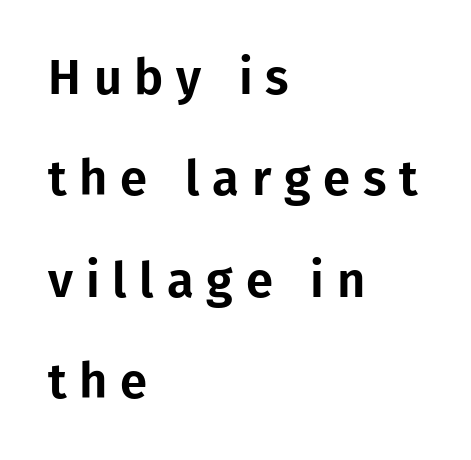
Q: Is the text italic (slanted)? A: No, it is upright.
Q: Is the typeface a serif or a sans-serif typeface? A: Sans-serif.
Q: Is the text underlined? A: No.
Q: How is the paragraph aligned? A: Left-aligned.
Q: Is the spacing between letters normal or unusually wide? A: Unusually wide.
Q: Is the spacing between lines tight, normal or loose? A: Loose.
Q: Width (condensed, normal, or wide)? A: Normal.
Q: Stroke contrast? A: Low.
Q: x-height? A: Medium.
Q: Monospaced? A: No.
